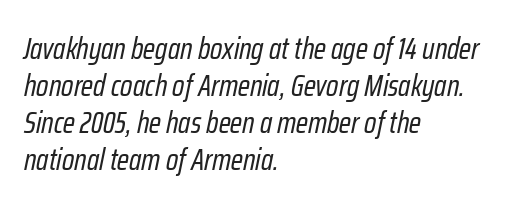
Q: Is the text bold? A: No.
Q: Is the text italic (slanted)? A: Yes, it leans right by about 12 degrees.
Q: Is the text underlined? A: No.
Q: How is the paragraph aligned? A: Left-aligned.
Q: Is the spacing between letters normal or unusually wide? A: Normal.
Q: Width (condensed, normal, or wide)? A: Condensed.
Q: Stroke contrast? A: Low.
Q: x-height? A: Medium.
Q: Monospaced? A: No.
